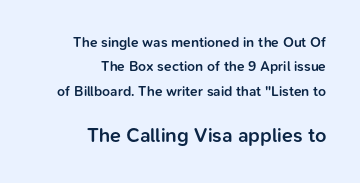
Q: Is the text bold? A: Semi-bold.
Q: Is the text italic (slanted)? A: No, it is upright.
Q: Is the text underlined? A: No.
Q: How is the paragraph aligned? A: Right-aligned.
Q: Is the spacing between letters normal or unusually wide? A: Normal.
Q: Which block of text is set in a larger size, the first (top) or the second (bottom)? A: The second (bottom) one.
